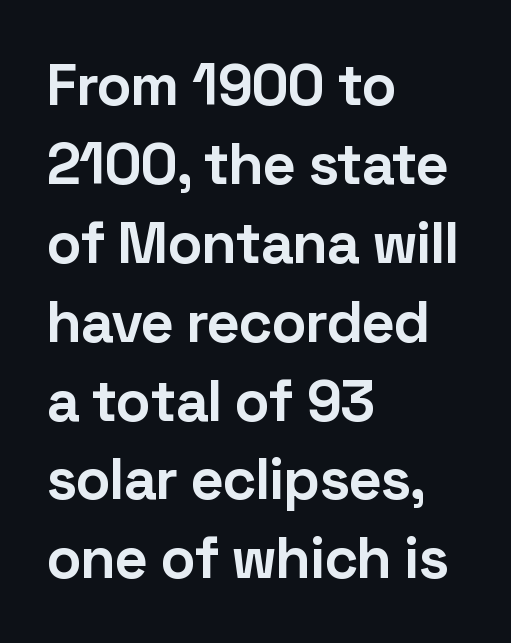
{"serif": "no", "italic": "no", "bold": "yes", "weight": "bold", "width": "normal", "stroke_contrast": "low", "x_height": "medium", "monospaced": "no", "underline": "no", "align": "left", "line_spacing": "normal", "line_spacing_ratio": 1.36, "letter_spacing": "normal", "letter_spacing_em": 0.0, "glyph_px": 58}
